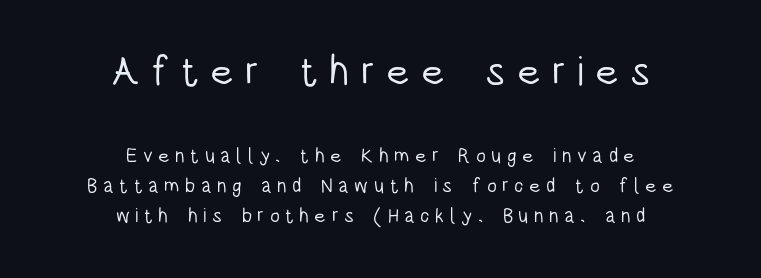
Compared with typical body copy, the letter spacing here is much looser. The passage shown is typed in a proportional face where columns would drift. The zone under the glyphs is completely vacant. The whitespace from short lines is split evenly between both sides. The font is comparable to plain body text, perhaps lighter. Does the lettering tilt? It doesn't — this is upright.
